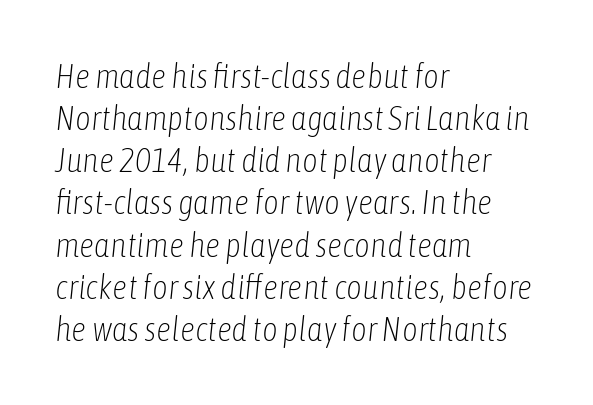
Q: Is the text bold? A: No.
Q: Is the text italic (slanted)? A: Yes, it leans right by about 6 degrees.
Q: Is the text underlined? A: No.
Q: How is the paragraph aligned? A: Left-aligned.
Q: Is the spacing between letters normal or unusually wide? A: Normal.
Q: Width (condensed, normal, or wide)? A: Condensed.
Q: Stroke contrast? A: Low.
Q: x-height? A: Medium.
Q: Monospaced? A: No.
